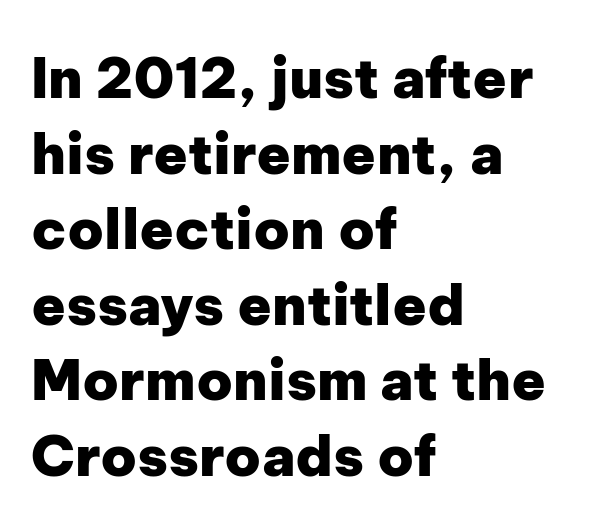
Q: Is the text bold? A: Yes.
Q: Is the text italic (slanted)? A: No, it is upright.
Q: Is the typeface a serif or a sans-serif typeface? A: Sans-serif.
Q: Is the text underlined? A: No.
Q: How is the paragraph aligned? A: Left-aligned.
Q: Is the spacing between letters normal or unusually wide? A: Normal.
Q: Is the spacing between lines tight, normal or loose? A: Normal.
Q: Width (condensed, normal, or wide)? A: Normal.
Q: Stroke contrast? A: Low.
Q: x-height? A: Medium.
Q: Monospaced? A: No.
